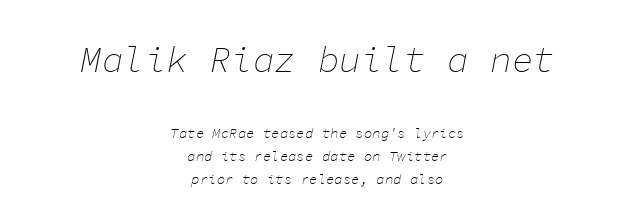
Rule under the text: the space is simply empty. Compared with ordinary roman type, these characters are visibly tilted. Neither beginnings nor endings align; midpoints do. The space between consecutive lines is moderate.
